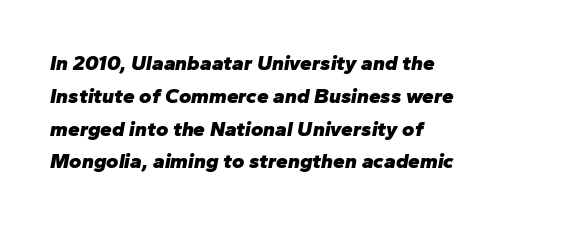
Characters are canted at an angle relative to the baseline's perpendicular. Caption: bold face, heavy strokes. Just letters on the line, the space beneath them empty. Each new line begins a customary step beneath the previous one. Line starts are locked; line ends wander. These lines keep a tight, regular rhythm from letter to letter.
